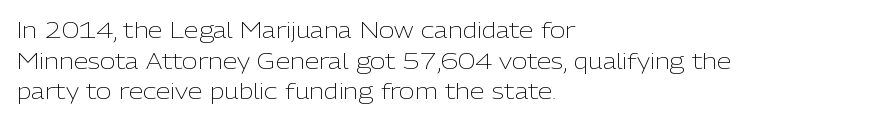
{"italic": "no", "bold": "no", "underline": "no", "align": "left", "line_spacing": "normal", "line_spacing_ratio": 1.46, "letter_spacing": "normal", "letter_spacing_em": 0.0, "glyph_px": 21}
